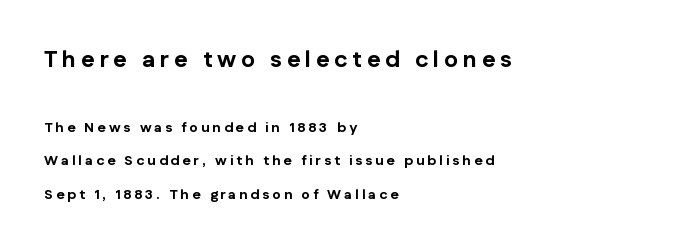
{"italic": "no", "bold": "yes", "underline": "no", "align": "left", "line_spacing": "loose", "line_spacing_ratio": 2.4, "letter_spacing": "wide", "letter_spacing_em": 0.21, "larger_block": "first", "size_ratio": 1.64, "glyph_px": 23}
